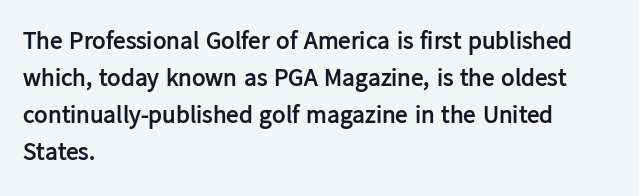
Q: Is the text bold? A: Yes.
Q: Is the text italic (slanted)? A: No, it is upright.
Q: Is the text underlined? A: No.
Q: How is the paragraph aligned? A: Left-aligned.
Q: Is the spacing between letters normal or unusually wide? A: Normal.
Q: Is the spacing between lines tight, normal or loose? A: Normal.
